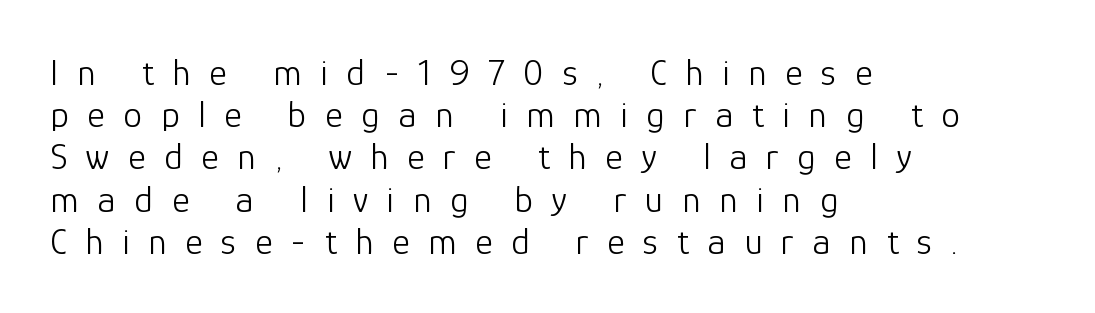
Q: Is the text bold? A: No.
Q: Is the text italic (slanted)? A: No, it is upright.
Q: Is the typeface a serif or a sans-serif typeface? A: Sans-serif.
Q: Is the text underlined? A: No.
Q: How is the paragraph aligned? A: Left-aligned.
Q: Is the spacing between letters normal or unusually wide? A: Unusually wide.
Q: Is the spacing between lines tight, normal or loose? A: Tight.
Q: Width (condensed, normal, or wide)? A: Normal.
Q: Stroke contrast? A: Low.
Q: x-height? A: Medium.
Q: Monospaced? A: No.
